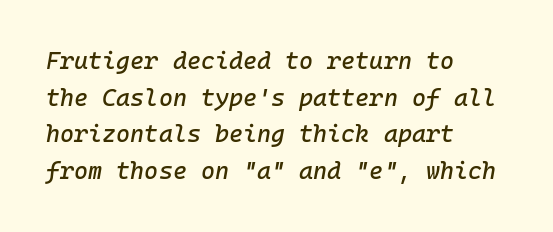
{"italic": "yes", "lean": "right", "slant_degrees": 10, "underline": "no", "align": "left", "line_spacing": "normal", "line_spacing_ratio": 1.53, "letter_spacing": "normal", "letter_spacing_em": 0.0, "glyph_px": 24}
